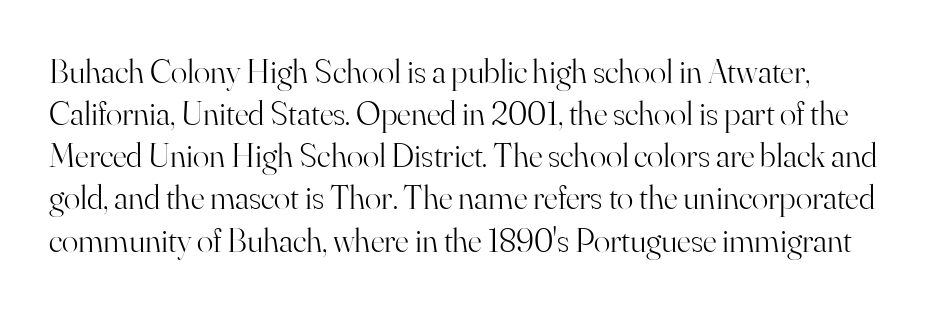
{"serif": "yes", "italic": "no", "bold": "no", "weight": "light", "width": "normal", "stroke_contrast": "high", "x_height": "small", "monospaced": "no", "underline": "no", "align": "left", "line_spacing_ratio": 1.24, "letter_spacing": "normal", "letter_spacing_em": 0.0, "glyph_px": 34}
